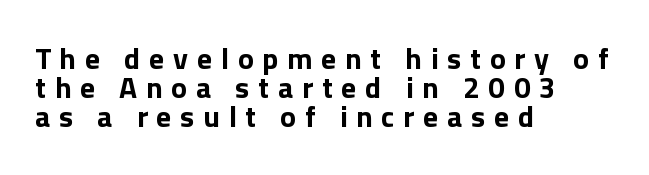
{"serif": "no", "italic": "no", "bold": "yes", "weight": "bold", "width": "normal", "x_height": "medium", "monospaced": "no", "underline": "no", "align": "left", "line_spacing": "tight", "line_spacing_ratio": 0.97, "letter_spacing": "wide", "letter_spacing_em": 0.29, "glyph_px": 30}
